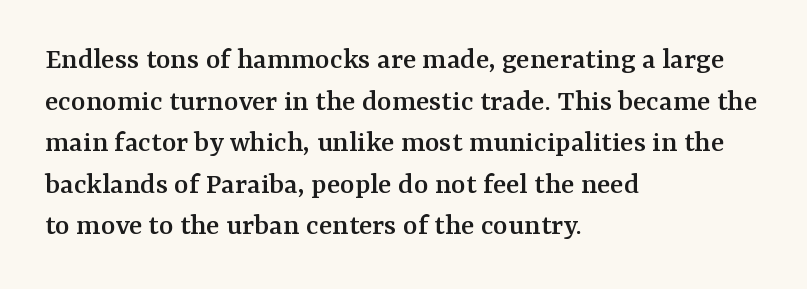
Q: Is the text italic (slanted)? A: No, it is upright.
Q: Is the typeface a serif or a sans-serif typeface? A: Serif.
Q: Is the text underlined? A: No.
Q: How is the paragraph aligned? A: Left-aligned.
Q: Is the spacing between letters normal or unusually wide? A: Normal.
Q: Is the spacing between lines tight, normal or loose? A: Normal.
Q: Width (condensed, normal, or wide)? A: Normal.
Q: Stroke contrast? A: Medium.
Q: x-height? A: Medium.
Q: Monospaced? A: No.
